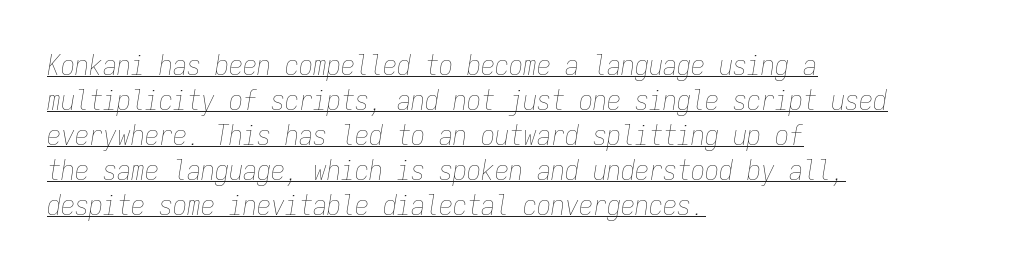
This sample uses plain, unmodified letter spacing. Monospaced: the letters line up in strict vertical columns. A light-to-regular cut is what we see here. Notice how the passage keeps a crisp vertical edge on the left only. Italic? Definitely — the glyphs are oblique.
